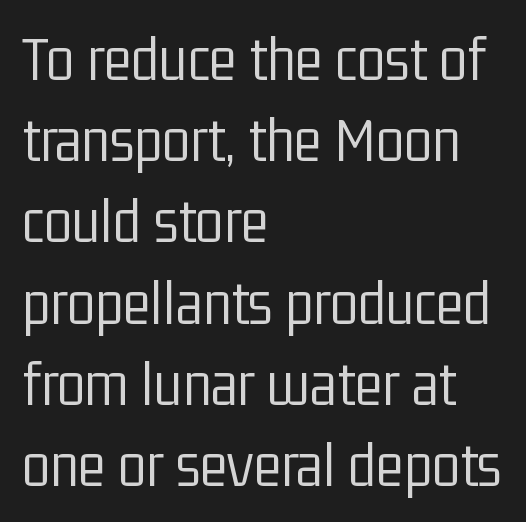
Q: Is the text bold? A: No.
Q: Is the text italic (slanted)? A: No, it is upright.
Q: Is the typeface a serif or a sans-serif typeface? A: Sans-serif.
Q: Is the text underlined? A: No.
Q: How is the paragraph aligned? A: Left-aligned.
Q: Is the spacing between letters normal or unusually wide? A: Normal.
Q: Is the spacing between lines tight, normal or loose? A: Normal.
Q: Width (condensed, normal, or wide)? A: Condensed.
Q: Stroke contrast? A: Low.
Q: x-height? A: Medium.
Q: Monospaced? A: No.
